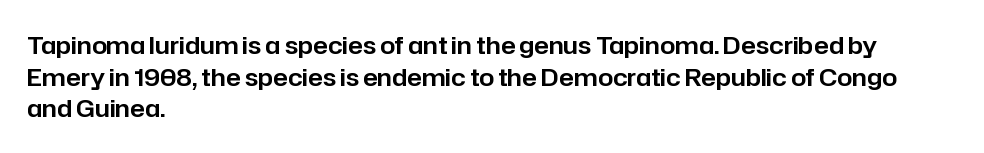
{"italic": "no", "underline": "no", "align": "left", "line_spacing": "normal", "line_spacing_ratio": 1.32, "letter_spacing": "normal", "letter_spacing_em": 0.0, "glyph_px": 24}
